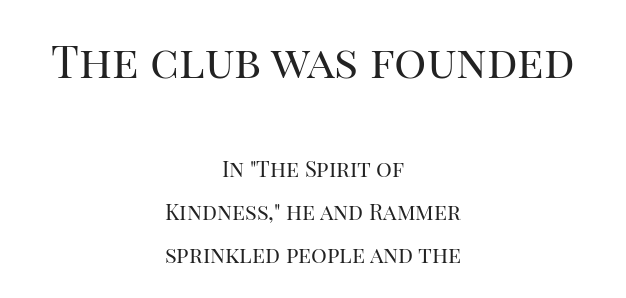
Each new line begins a long way beneath the previous one. Unmarked baselines from the first word to the last. Serifs: yes, visible at the terminals of the letterforms. Letters have the restrained weight of plain body copy at most. Caption: upper text group enlarged, lower text group reduced. Does extra space separate the letters? No, they use regular spacing.
